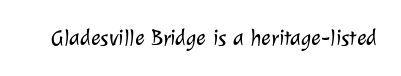
Between one letter and the next there's only the usual sliver of space. Weight: in the light-to-regular range. This rendering features lettering with no underline.
